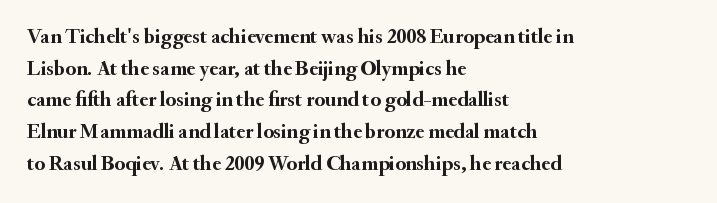
This is roman type, the default non-slanted kind. Observe the ordinary spacing: letters are neighbours, not strangers. The space between consecutive lines is moderate. Leftover space on each line is placed entirely after the last word. The string is rendered with underlining switched off. What weight is shown? A full bold with thick strokes.
